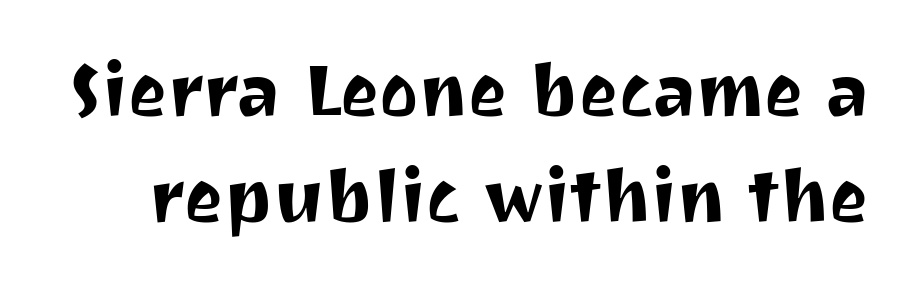
The image shows 74 px sans-serif type, upright; set normal line spacing (1.43x), normal letter spacing, not underlined; medium stroke contrast and a medium x-height.
